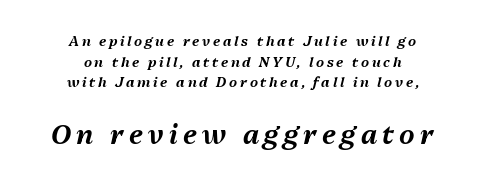
Q: Is the text italic (slanted)? A: Yes, it leans right by about 13 degrees.
Q: Is the text underlined? A: No.
Q: How is the paragraph aligned? A: Centered.
Q: Is the spacing between lines tight, normal or loose? A: Normal.
Q: Which block of text is set in a larger size, the first (top) or the second (bottom)? A: The second (bottom) one.
